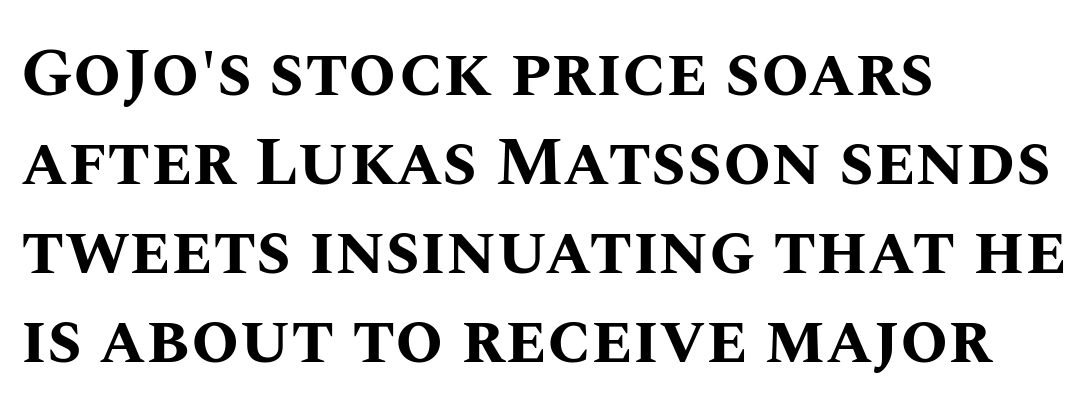
The image shows 69 px bold type, upright; set left-aligned, normal line spacing (1.29x), normal letter spacing, not underlined; medium stroke contrast and a large x-height.
